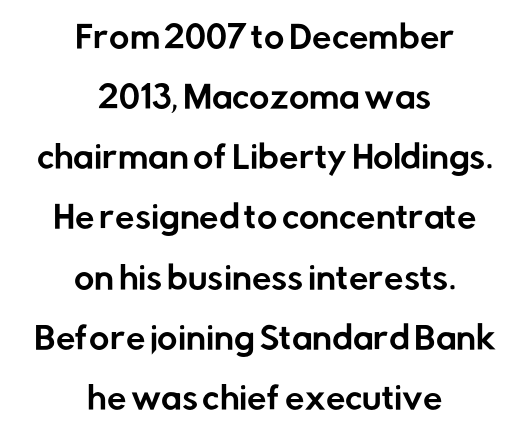
Q: Is the text italic (slanted)? A: No, it is upright.
Q: Is the typeface a serif or a sans-serif typeface? A: Sans-serif.
Q: Is the text underlined? A: No.
Q: How is the paragraph aligned? A: Centered.
Q: Is the spacing between letters normal or unusually wide? A: Normal.
Q: Is the spacing between lines tight, normal or loose? A: Loose.
Q: Width (condensed, normal, or wide)? A: Normal.
Q: Stroke contrast? A: Low.
Q: x-height? A: Medium.
Q: Monospaced? A: No.
